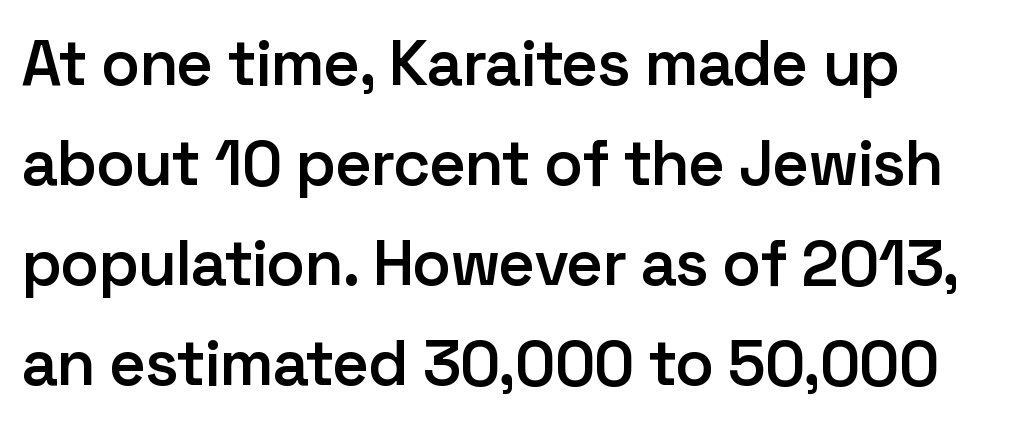
The image shows 64 px semibold sans-serif type, upright; set left-aligned, normal line spacing (1.56x), normal letter spacing, not underlined; low stroke contrast and a medium x-height.
